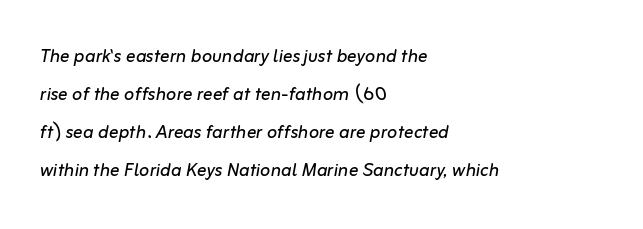
Q: Is the text bold? A: No.
Q: Is the text italic (slanted)? A: Yes, it leans right by about 10 degrees.
Q: Is the text underlined? A: No.
Q: How is the paragraph aligned? A: Left-aligned.
Q: Is the spacing between letters normal or unusually wide? A: Normal.
Q: Is the spacing between lines tight, normal or loose? A: Normal.
